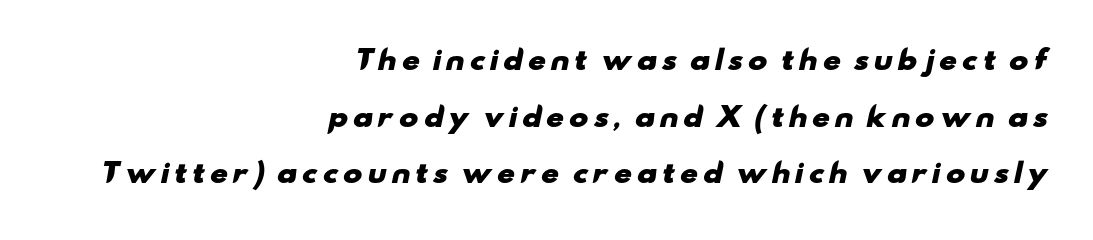
The image shows 26 px bold type; set right-aligned, loose line spacing (2.18x), not underlined.
